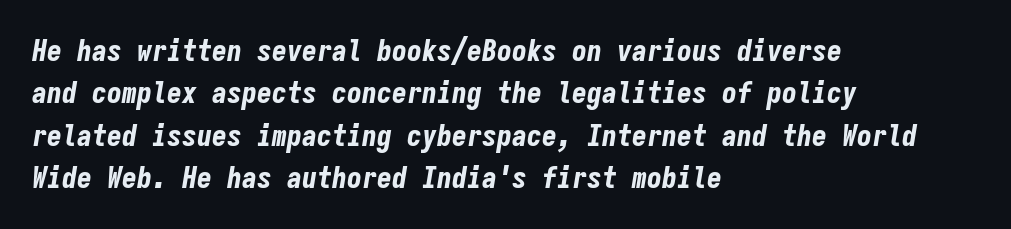
Q: Is the text bold? A: Yes.
Q: Is the text italic (slanted)? A: Yes, it leans right by about 9 degrees.
Q: Is the text underlined? A: No.
Q: How is the paragraph aligned? A: Left-aligned.
Q: Is the spacing between letters normal or unusually wide? A: Normal.
Q: Is the spacing between lines tight, normal or loose? A: Normal.
Q: Width (condensed, normal, or wide)? A: Condensed.
Q: Stroke contrast? A: Low.
Q: x-height? A: Medium.
Q: Monospaced? A: Yes.
